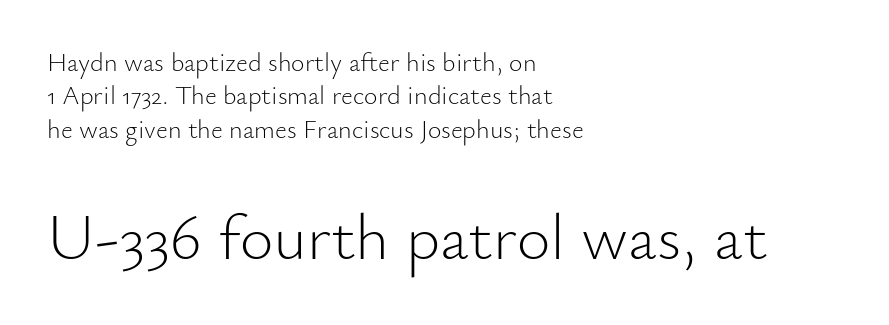
The image shows 65 px light sans-serif type, upright; set left-aligned, normal line spacing (1.28x), normal letter spacing, not underlined; the second (bottom) block is 2.5x larger; low stroke contrast and a small x-height.
